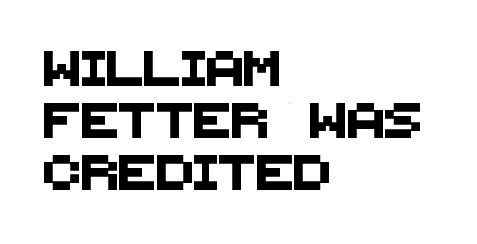
Q: Is the typeface a serif or a sans-serif typeface? A: Sans-serif.
Q: Is the text underlined? A: No.
Q: How is the paragraph aligned? A: Left-aligned.
Q: Is the spacing between letters normal or unusually wide? A: Normal.
Q: Is the spacing between lines tight, normal or loose? A: Normal.
Q: Width (condensed, normal, or wide)? A: Normal.
Q: Stroke contrast? A: Medium.
Q: x-height? A: Large.
Q: Monospaced? A: No.
